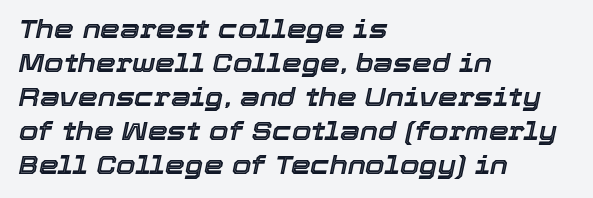
{"italic": "yes", "lean": "right", "slant_degrees": 12, "underline": "no", "align": "left", "line_spacing": "normal", "line_spacing_ratio": 1.36, "letter_spacing": "normal", "letter_spacing_em": 0.0, "glyph_px": 25}
